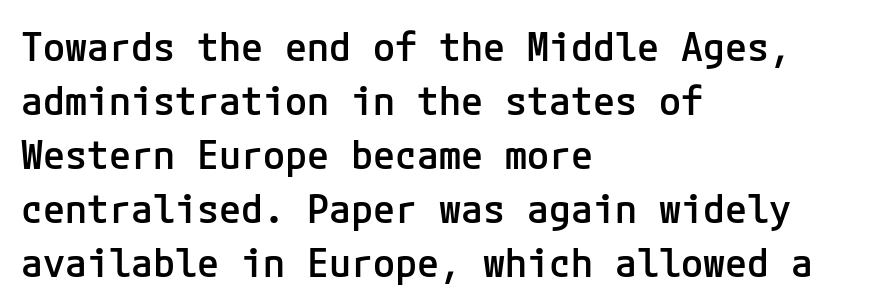
The image shows 40 px semibold sans-serif type, upright; set left-aligned, normal line spacing (1.35x), normal letter spacing, not underlined; low stroke contrast and a medium x-height.
